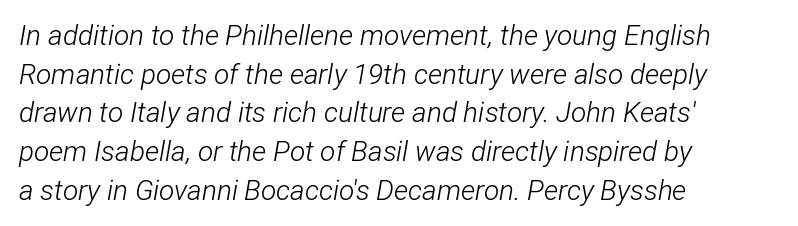
{"italic": "yes", "lean": "right", "slant_degrees": 12, "bold": "no", "weight": "light", "width": "condensed", "stroke_contrast": "low", "x_height": "medium", "monospaced": "no", "underline": "no", "align": "left", "line_spacing": "normal", "line_spacing_ratio": 1.38, "letter_spacing": "normal", "letter_spacing_em": 0.0, "glyph_px": 28}
